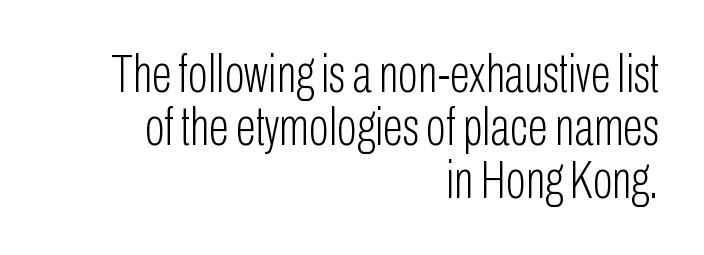
Vertical stems look standard width or narrower in stroke. What's the leading like? Squeezed, with rows nearly overlapping. Do the letters lean? They stand straight. This sample has the flowing, uneven cadence of proportional lettering.
